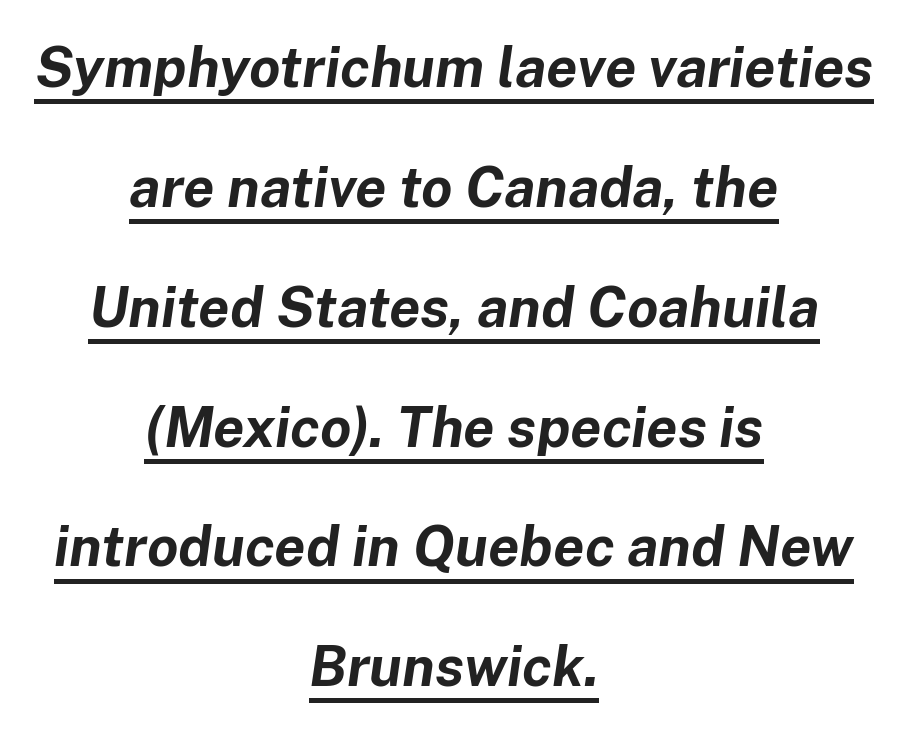
{"italic": "yes", "lean": "right", "slant_degrees": 8, "bold": "yes", "weight": "bold", "width": "normal", "stroke_contrast": "low", "x_height": "medium", "monospaced": "no", "underline": "yes", "align": "center", "line_spacing": "loose", "line_spacing_ratio": 2.14, "letter_spacing": "normal", "letter_spacing_em": 0.0, "glyph_px": 56}
